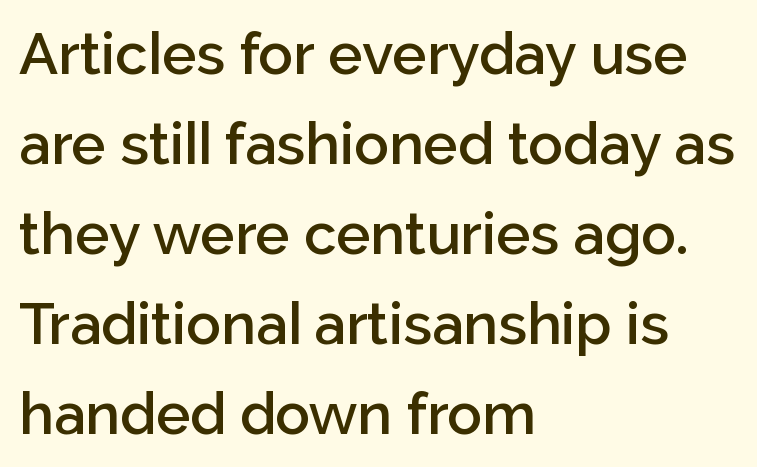
Q: Is the text bold? A: Semi-bold.
Q: Is the text italic (slanted)? A: No, it is upright.
Q: Is the typeface a serif or a sans-serif typeface? A: Sans-serif.
Q: Is the text underlined? A: No.
Q: How is the paragraph aligned? A: Left-aligned.
Q: Is the spacing between letters normal or unusually wide? A: Normal.
Q: Is the spacing between lines tight, normal or loose? A: Normal.
Q: Width (condensed, normal, or wide)? A: Normal.
Q: Stroke contrast? A: Low.
Q: x-height? A: Medium.
Q: Monospaced? A: No.
